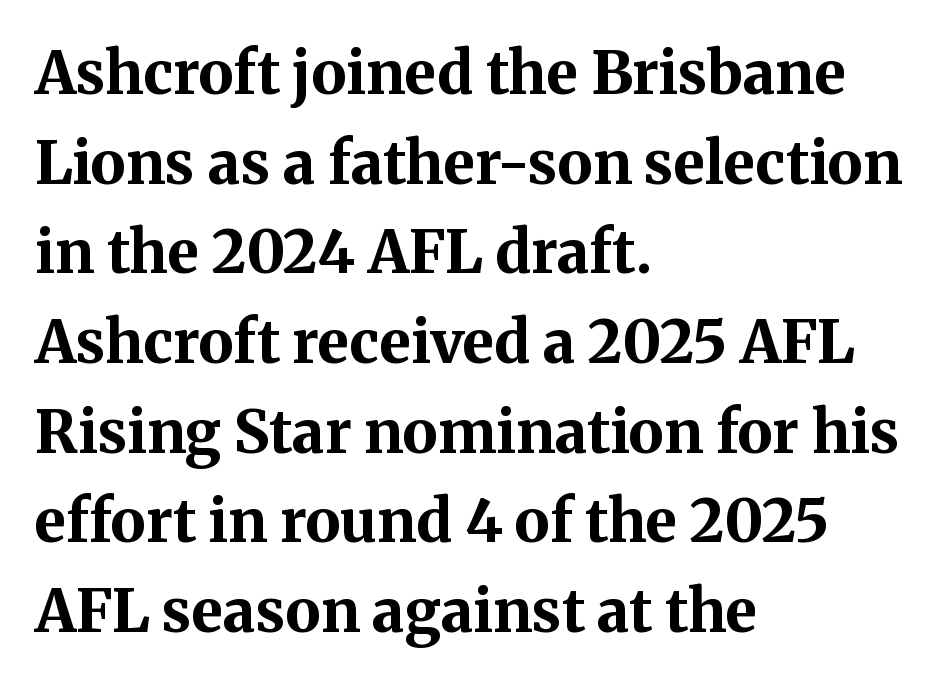
Descenders hang freely into open space. Set as a true bold cut, around the 700 mark. Do the characters align in a grid? No, the font is proportional. The text block is weighted toward the left margin, trailing off unevenly rightward.
